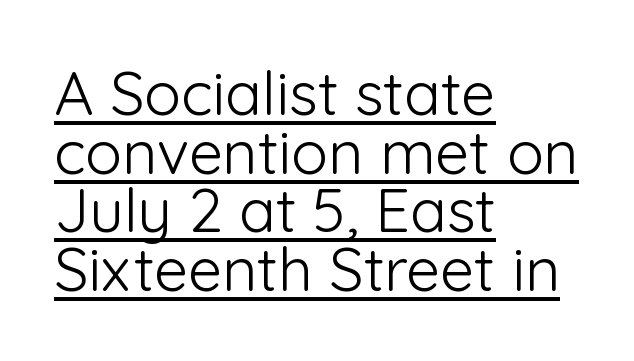
Q: Is the text bold? A: No.
Q: Is the text italic (slanted)? A: No, it is upright.
Q: Is the typeface a serif or a sans-serif typeface? A: Sans-serif.
Q: Is the text underlined? A: Yes.
Q: How is the paragraph aligned? A: Left-aligned.
Q: Is the spacing between letters normal or unusually wide? A: Normal.
Q: Is the spacing between lines tight, normal or loose? A: Tight.
Q: Width (condensed, normal, or wide)? A: Normal.
Q: Stroke contrast? A: Low.
Q: x-height? A: Medium.
Q: Monospaced? A: No.
